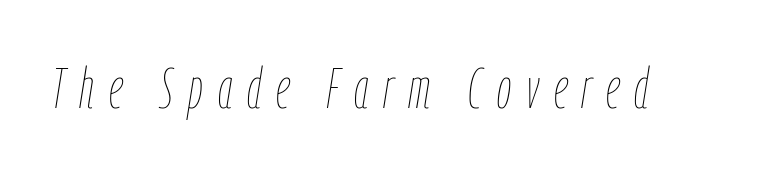
{"italic": "yes", "lean": "right", "slant_degrees": 9, "bold": "no", "weight": "thin", "width": "condensed", "stroke_contrast": "low", "x_height": "medium", "monospaced": "no", "underline": "no", "letter_spacing": "wide", "letter_spacing_em": 0.26, "glyph_px": 57}
